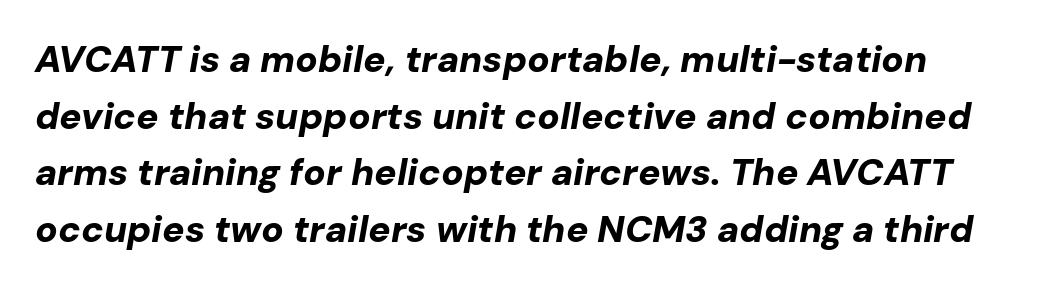
{"italic": "yes", "lean": "right", "slant_degrees": 10, "bold": "yes", "weight": "bold", "width": "normal", "stroke_contrast": "low", "x_height": "medium", "monospaced": "no", "underline": "no", "align": "left", "line_spacing": "normal", "line_spacing_ratio": 1.53, "letter_spacing": "normal", "letter_spacing_em": 0.0, "glyph_px": 37}
